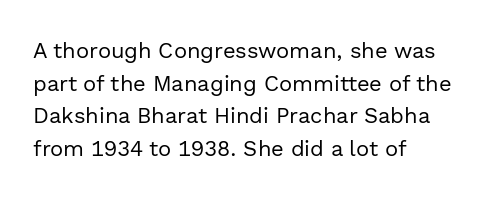
Rows of type keep a routine distance in the vertical direction. The space beneath each line is pristine and unruled. Which margin do the lines hug? The left one — the right edge is uneven. The letterforms sit shoulder to shoulder at normal distance.
